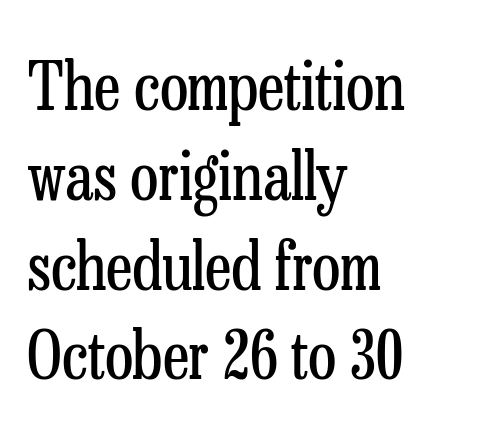
The image shows 66 px regular-weight, condensed serif type, upright; set left-aligned, normal line spacing (1.36x), normal letter spacing, not underlined; low stroke contrast and a medium x-height.
